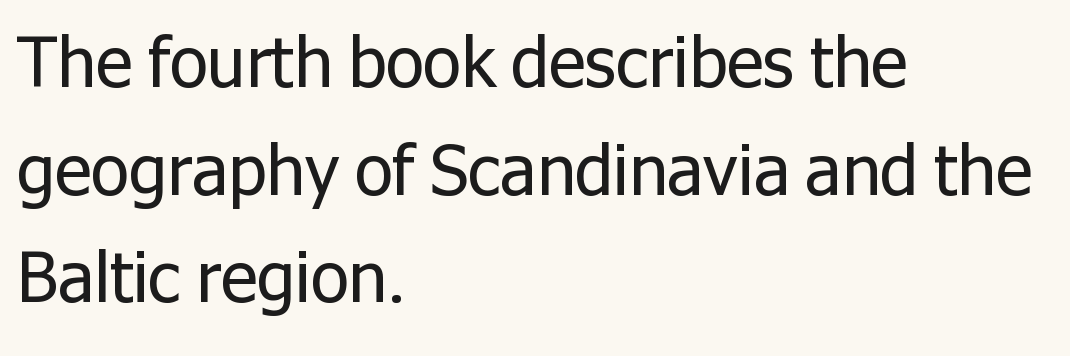
Varying glyph widths throughout — classic text-font behaviour. Every stem runs plumb, perpendicular to the baseline. The glyphs in this specimen are sans serif. Is the block centered? No — it sits flush against the left margin. This reads as an unemphasized weight, regular at the heaviest. How would I describe the line gaps? Plain and ordinary.
